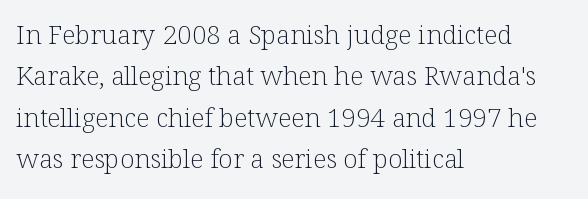
Q: Is the text bold? A: No.
Q: Is the text italic (slanted)? A: No, it is upright.
Q: Is the text underlined? A: No.
Q: How is the paragraph aligned? A: Left-aligned.
Q: Is the spacing between letters normal or unusually wide? A: Normal.
Q: Is the spacing between lines tight, normal or loose? A: Normal.
